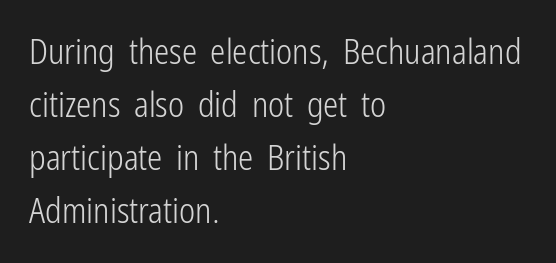
Q: Is the text bold? A: No.
Q: Is the text italic (slanted)? A: No, it is upright.
Q: Is the typeface a serif or a sans-serif typeface? A: Sans-serif.
Q: Is the text underlined? A: No.
Q: How is the paragraph aligned? A: Left-aligned.
Q: Is the spacing between letters normal or unusually wide? A: Normal.
Q: Is the spacing between lines tight, normal or loose? A: Normal.
Q: Width (condensed, normal, or wide)? A: Condensed.
Q: Stroke contrast? A: Low.
Q: x-height? A: Medium.
Q: Monospaced? A: No.
